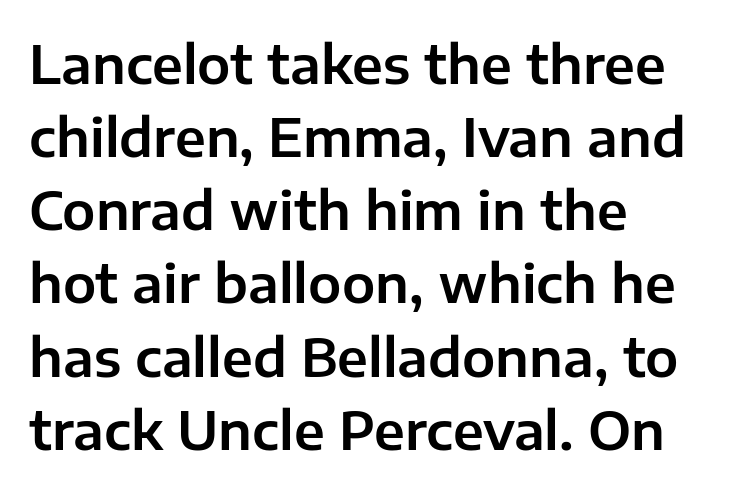
{"serif": "no", "italic": "no", "width": "normal", "stroke_contrast": "low", "x_height": "medium", "monospaced": "no", "underline": "no", "align": "left", "line_spacing": "normal", "line_spacing_ratio": 1.38, "letter_spacing": "normal", "letter_spacing_em": 0.0, "glyph_px": 53}
